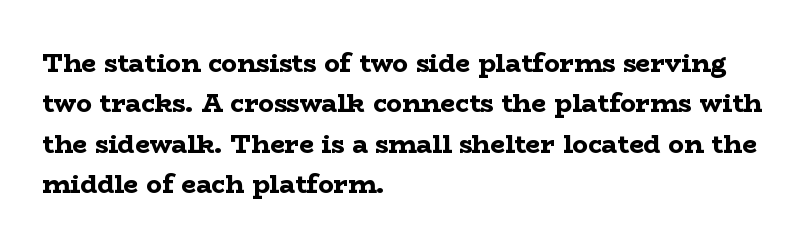
Q: Is the text bold? A: Yes.
Q: Is the text italic (slanted)? A: No, it is upright.
Q: Is the text underlined? A: No.
Q: How is the paragraph aligned? A: Left-aligned.
Q: Is the spacing between letters normal or unusually wide? A: Normal.
Q: Is the spacing between lines tight, normal or loose? A: Normal.
